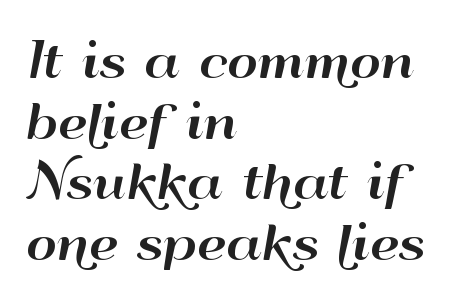
{"serif": "no", "width": "wide", "stroke_contrast": "high", "x_height": "small", "monospaced": "no", "underline": "no", "align": "left", "line_spacing": "normal", "line_spacing_ratio": 1.29, "letter_spacing": "normal", "letter_spacing_em": 0.0, "glyph_px": 47}
